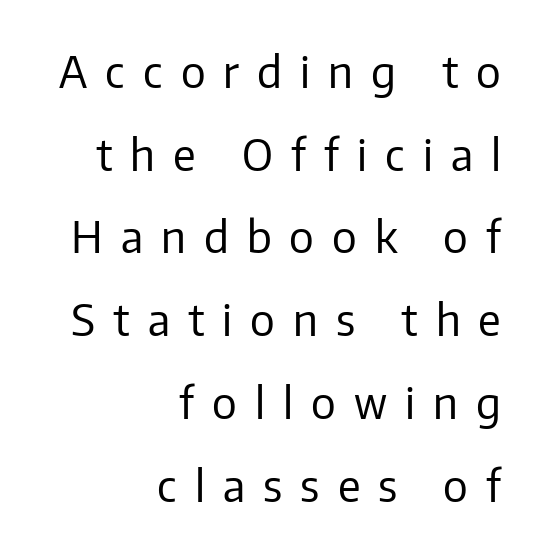
{"serif": "no", "italic": "no", "bold": "no", "weight": "regular", "width": "normal", "stroke_contrast": "low", "x_height": "medium", "monospaced": "no", "underline": "no", "align": "right", "line_spacing_ratio": 1.88, "letter_spacing": "wide", "letter_spacing_em": 0.41, "glyph_px": 44}
